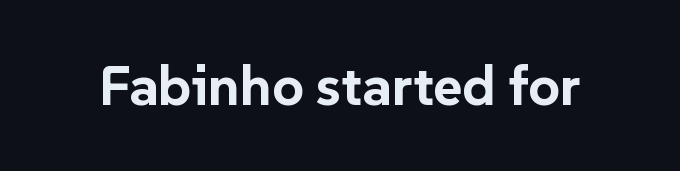
These lines carry a lot of weight — the face is fully bold. Plain, unruled lines of type. Spacing between characters is what you'd get straight out of the box. Style check: upright. These lines are rendered in a variable-pitch font. The typeface chosen for these lines omits serifs.
